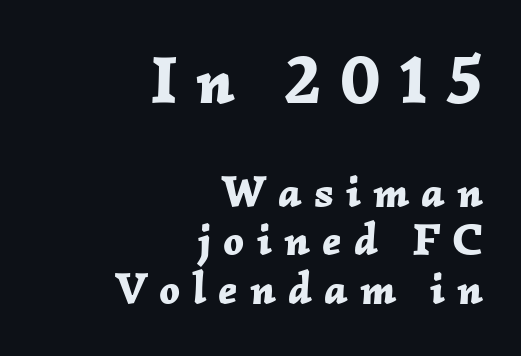
{"italic": "yes", "lean": "right", "slant_degrees": 2, "bold": "yes", "weight": "bold", "width": "normal", "stroke_contrast": "low", "x_height": "medium", "monospaced": "no", "underline": "no", "align": "right", "line_spacing": "tight", "line_spacing_ratio": 1.07, "letter_spacing": "wide", "letter_spacing_em": 0.27, "larger_block": "first", "size_ratio": 1.49, "glyph_px": 67}
